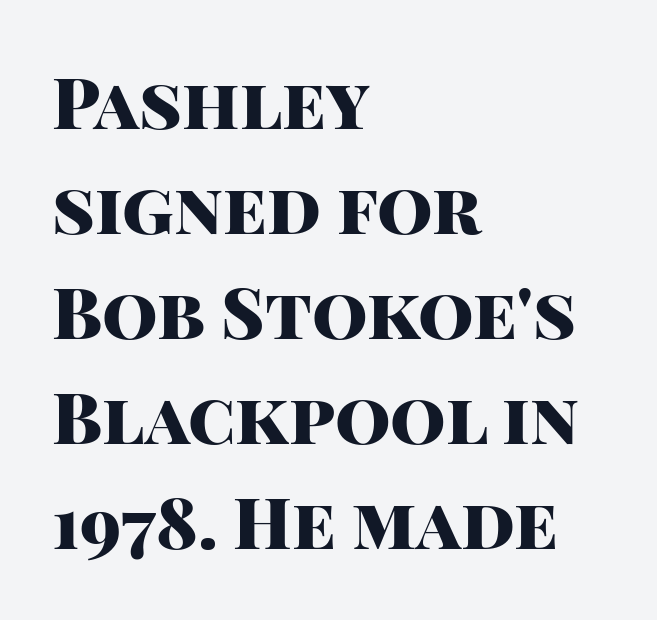
{"serif": "no", "italic": "no", "bold": "yes", "weight": "heavy", "width": "normal", "stroke_contrast": "high", "x_height": "large", "monospaced": "no", "underline": "no", "align": "left", "line_spacing": "normal", "line_spacing_ratio": 1.48, "letter_spacing": "normal", "letter_spacing_em": 0.0, "glyph_px": 71}
